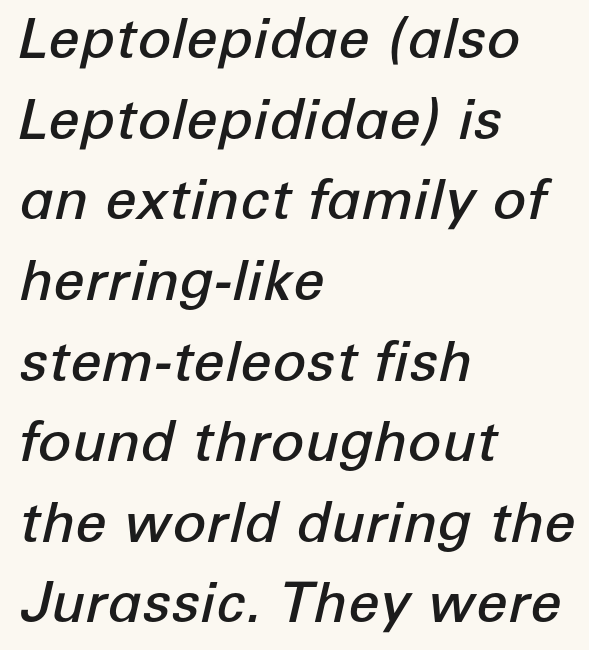
{"italic": "yes", "lean": "right", "slant_degrees": 12, "bold": "semi", "weight": "semibold", "width": "normal", "stroke_contrast": "low", "x_height": "medium", "monospaced": "no", "underline": "no", "align": "left", "line_spacing": "normal", "line_spacing_ratio": 1.44, "letter_spacing": "normal", "letter_spacing_em": 0.0, "glyph_px": 56}
